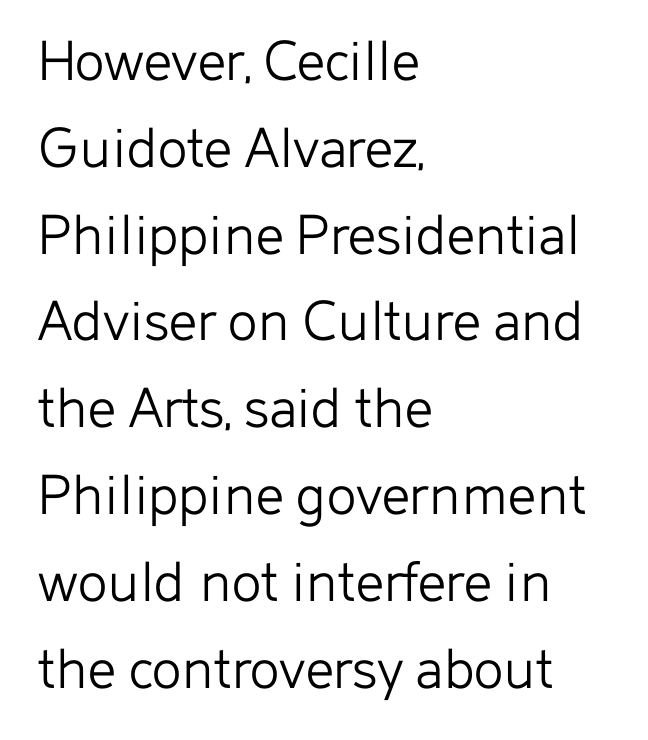
Teacher's note: observe the even left margin — that is flush-left alignment. Descenders hang freely into open space. These lines are rendered in a variable-pitch font. Is the type heavy? It reads as light-to-regular instead. Normally led — the rows are evenly, conventionally spaced. Stroke terminals: plain, sans-serif.
